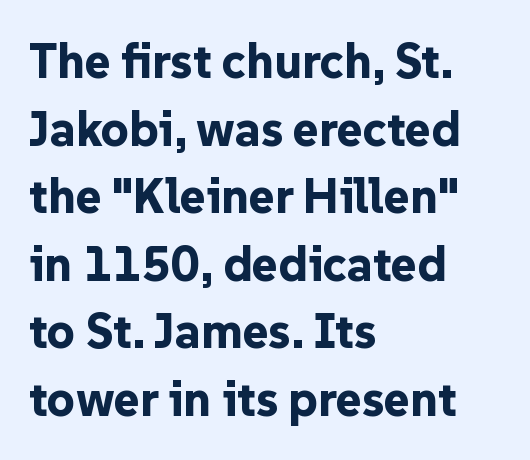
{"serif": "no", "italic": "no", "bold": "yes", "weight": "bold", "width": "normal", "stroke_contrast": "low", "x_height": "medium", "monospaced": "no", "underline": "no", "align": "left", "line_spacing": "normal", "line_spacing_ratio": 1.38, "letter_spacing": "normal", "letter_spacing_em": 0.0, "glyph_px": 49}
